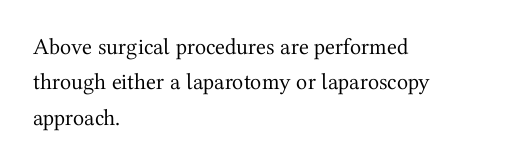
{"italic": "no", "bold": "no", "underline": "no", "align": "left", "line_spacing": "normal", "line_spacing_ratio": 1.54, "letter_spacing": "normal", "letter_spacing_em": 0.0, "glyph_px": 23}
